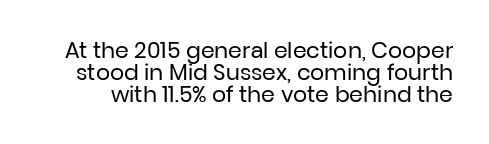
Glyph-to-glyph distance matches everyday printed text. Quick note: underline off. Rows of type sit shoulder to shoulder in the vertical direction. Is this a heavy cut? Hardly; it is regular or lighter.
